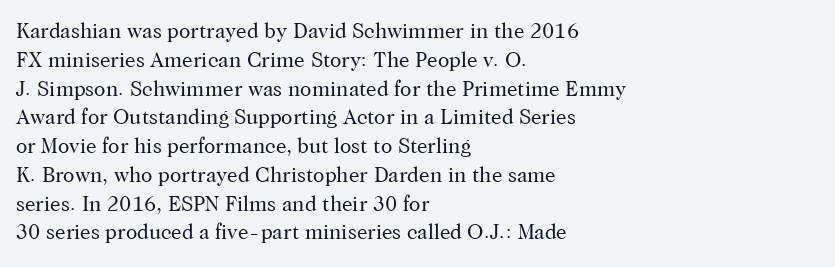
Q: Is the text bold? A: No.
Q: Is the text italic (slanted)? A: No, it is upright.
Q: Is the text underlined? A: No.
Q: How is the paragraph aligned? A: Left-aligned.
Q: Is the spacing between letters normal or unusually wide? A: Normal.
Q: Is the spacing between lines tight, normal or loose? A: Normal.
